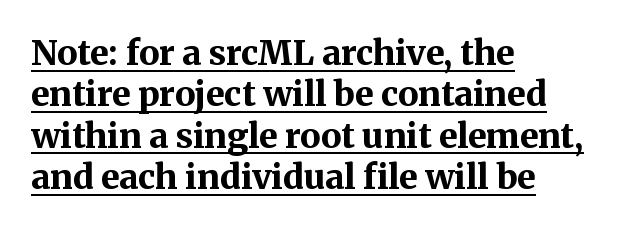
The image shows 34 px bold serif type, upright; set left-aligned, line spacing 1.22x, normal letter spacing, underlined; medium stroke contrast and a medium x-height.
